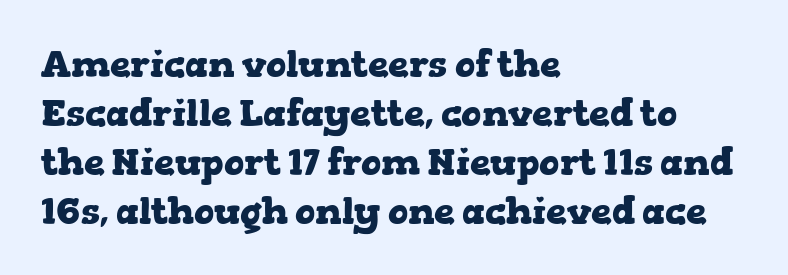
Q: Is the text bold? A: Yes.
Q: Is the text italic (slanted)? A: No, it is upright.
Q: Is the typeface a serif or a sans-serif typeface? A: Serif.
Q: Is the text underlined? A: No.
Q: How is the paragraph aligned? A: Left-aligned.
Q: Is the spacing between letters normal or unusually wide? A: Normal.
Q: Is the spacing between lines tight, normal or loose? A: Normal.
Q: Width (condensed, normal, or wide)? A: Wide.
Q: Stroke contrast? A: Low.
Q: x-height? A: Medium.
Q: Monospaced? A: No.
